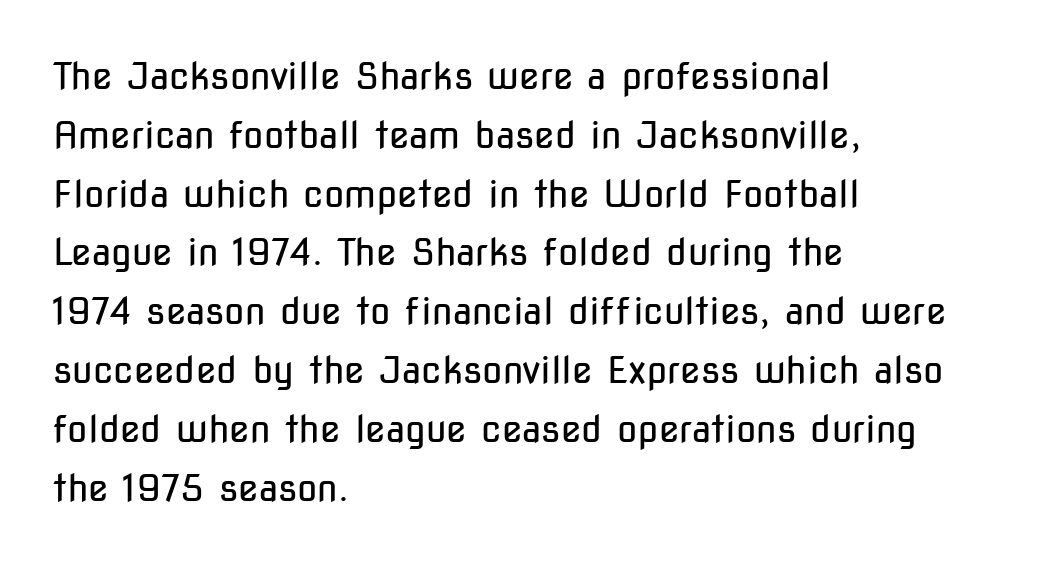
{"serif": "no", "italic": "no", "bold": "no", "weight": "regular", "width": "condensed", "stroke_contrast": "low", "x_height": "medium", "monospaced": "no", "underline": "no", "align": "left", "line_spacing": "normal", "line_spacing_ratio": 1.59, "letter_spacing": "normal", "letter_spacing_em": 0.0, "glyph_px": 37}
